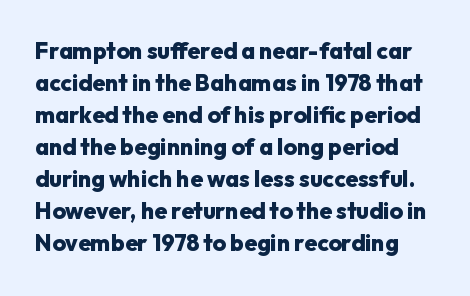
A typesetter would mark this as roman, not italic. The specimen omits any rule beneath the text block's lines. Honestly, the row spacing looks completely unremarkable. Look at the tracking — it's just the regular setting, nothing added. Typographic density is high because the face is bold.
